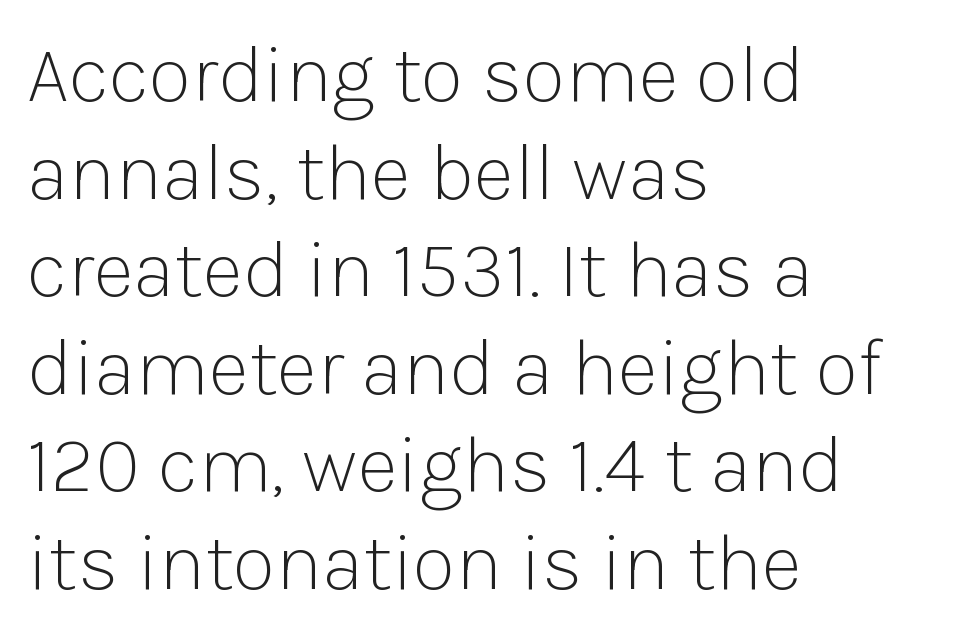
Compared with a typical body face, this is equally light or lighter still. What kind of face is this? One without serifs — a sans. This sample uses an upright cut, with every glyph sitting square on the baseline. Does extra space separate the letters? No, they use regular spacing. Each letter keeps its own natural width here, so spacing adapts to shape. Line starts are locked; line ends wander.
